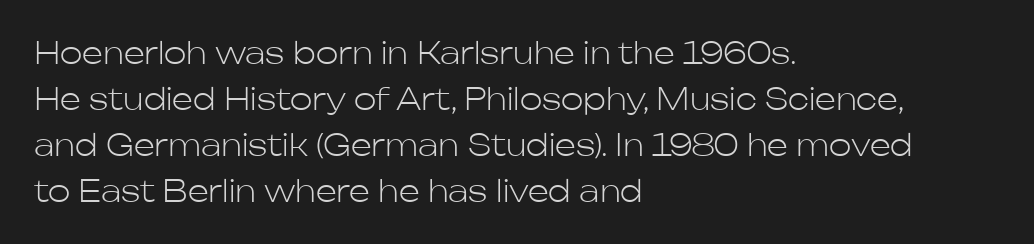
{"serif": "no", "italic": "no", "bold": "no", "weight": "light", "width": "normal", "stroke_contrast": "low", "x_height": "medium", "monospaced": "no", "underline": "no", "align": "left", "line_spacing": "normal", "line_spacing_ratio": 1.53, "letter_spacing": "normal", "letter_spacing_em": 0.0, "glyph_px": 30}
